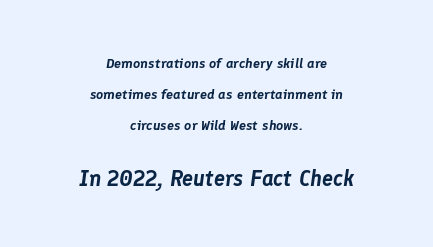
{"italic": "yes", "lean": "right", "slant_degrees": 8, "underline": "no", "align": "center", "line_spacing": "loose", "line_spacing_ratio": 2.23, "letter_spacing": "normal", "letter_spacing_em": 0.0, "larger_block": "second", "size_ratio": 1.57, "glyph_px": 22}
